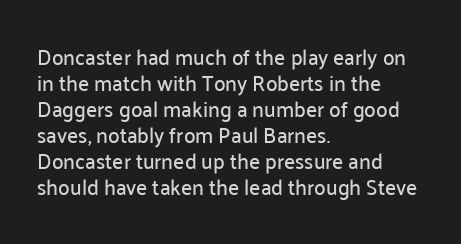
The typesetter chose a ragged-right arrangement here. The type sits square on the baseline with zero lean. There is no visible air inserted between adjacent glyphs. Has an underline been added? It has not.
